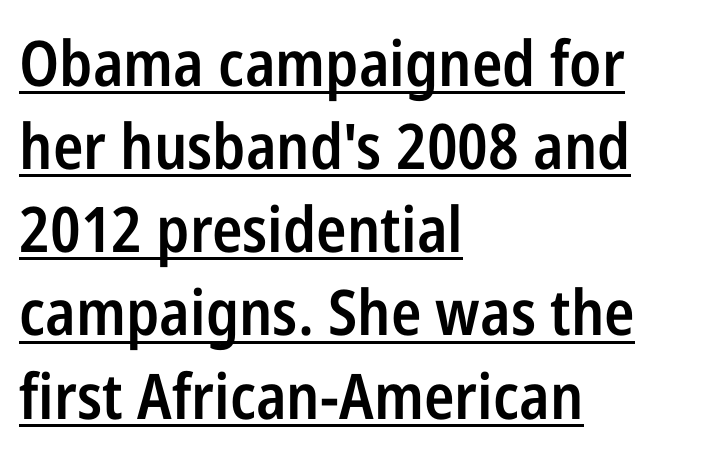
Evenly set lines give the paragraph a standard silhouette. Where is the straight margin? On the left. Spacing between characters is what you'd get straight out of the box. Note: no serifs on the glyphs. No italicization has been applied; the sample stays upright. Proportional: the letters do not fall into vertical columns.
